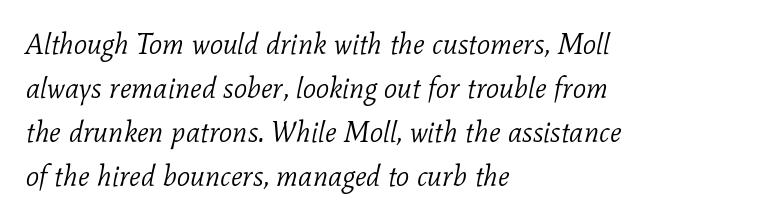
The image shows 29 px light serif type, italic (leaning right); set left-aligned, normal line spacing (1.52x), normal letter spacing, not underlined; low stroke contrast and a medium x-height.
